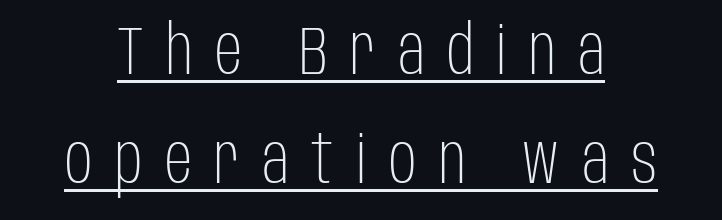
The image shows 68 px light, condensed sans-serif type, upright; set normal line spacing (1.61x), unusually wide letter spacing (+0.33 em), underlined; low stroke contrast and a large x-height.
